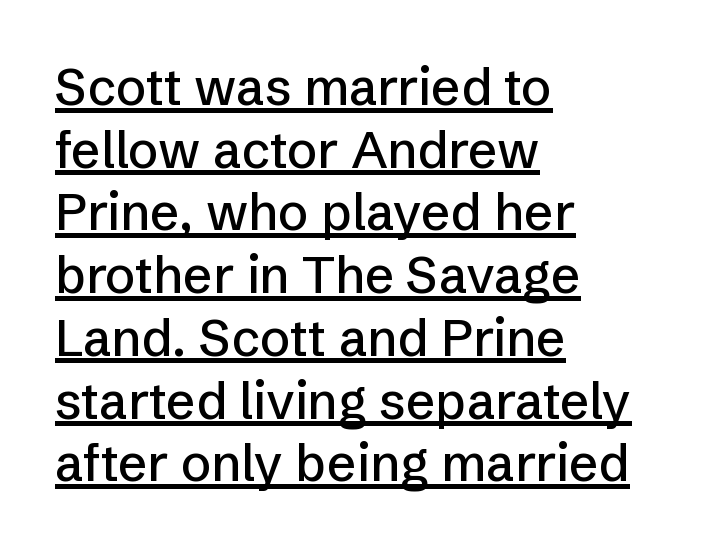
{"serif": "no", "italic": "no", "width": "normal", "stroke_contrast": "low", "x_height": "medium", "monospaced": "no", "underline": "yes", "align": "left", "line_spacing_ratio": 1.23, "letter_spacing": "normal", "letter_spacing_em": 0.0, "glyph_px": 51}
